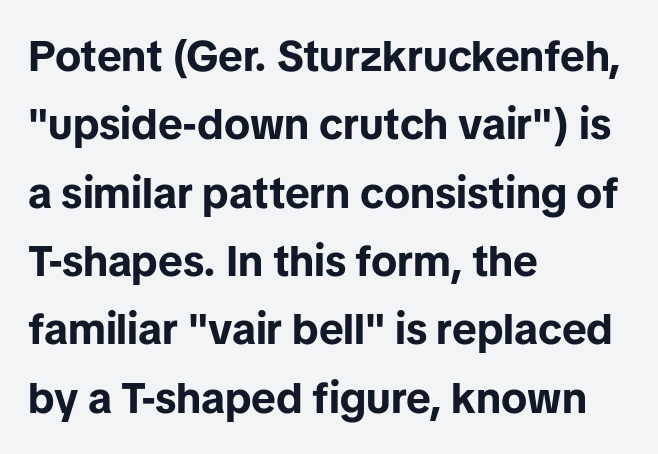
Q: Is the text bold? A: Yes.
Q: Is the text italic (slanted)? A: No, it is upright.
Q: Is the typeface a serif or a sans-serif typeface? A: Sans-serif.
Q: Is the text underlined? A: No.
Q: How is the paragraph aligned? A: Left-aligned.
Q: Is the spacing between letters normal or unusually wide? A: Normal.
Q: Is the spacing between lines tight, normal or loose? A: Normal.
Q: Width (condensed, normal, or wide)? A: Normal.
Q: Stroke contrast? A: Low.
Q: x-height? A: Medium.
Q: Monospaced? A: No.
